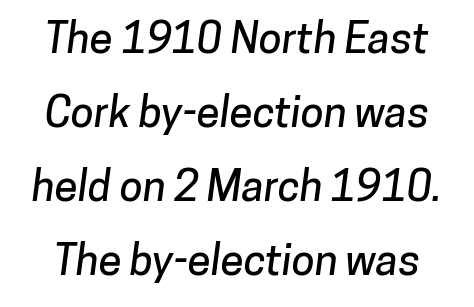
The image shows 42 px sans-serif type; set line spacing 1.76x, normal letter spacing, not underlined; low stroke contrast and a medium x-height.
